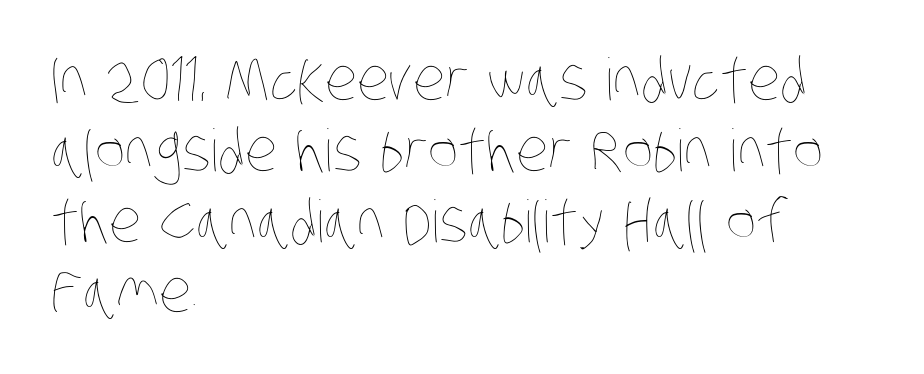
Stem width sits at or under what a default text font uses. This sample has the flowing, uneven cadence of proportional lettering. The glyphs are unaccompanied by any horizontal stroke below them. Casual observation: everything's shoved over to the left.
